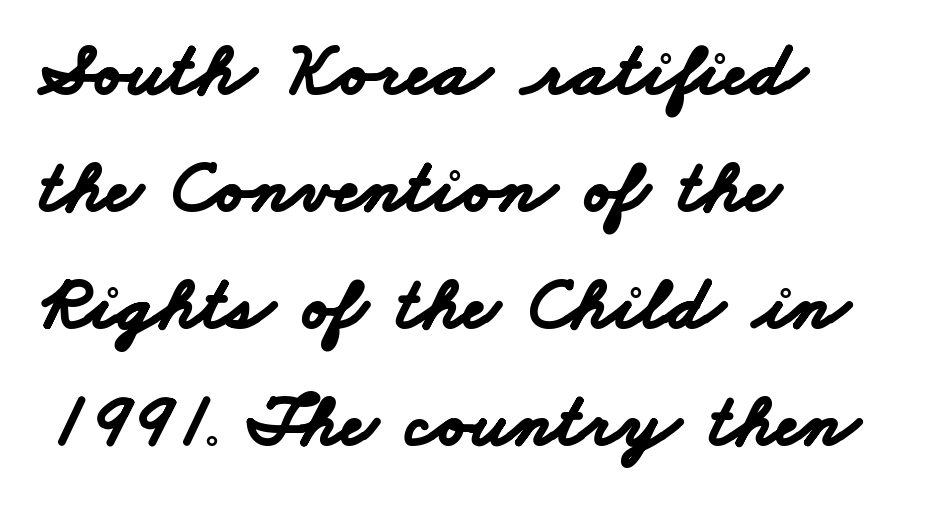
The image shows 76 px bold, wide sans-serif type; set left-aligned, normal line spacing (1.54x), normal letter spacing, not underlined; low stroke contrast and a small x-height.
